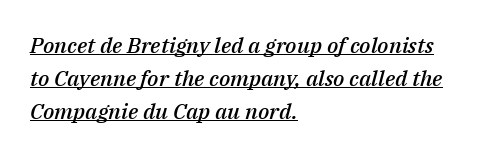
In terms of letterspacing, this is plain default setting. The rows are spaced the way most documents space them. Notice how a bar underscores the lettering throughout. Emphasis-style slanted type is in use. Casual observation: everything's shoved over to the left. Stems and bowls a touch heavier than normal — semibold.
